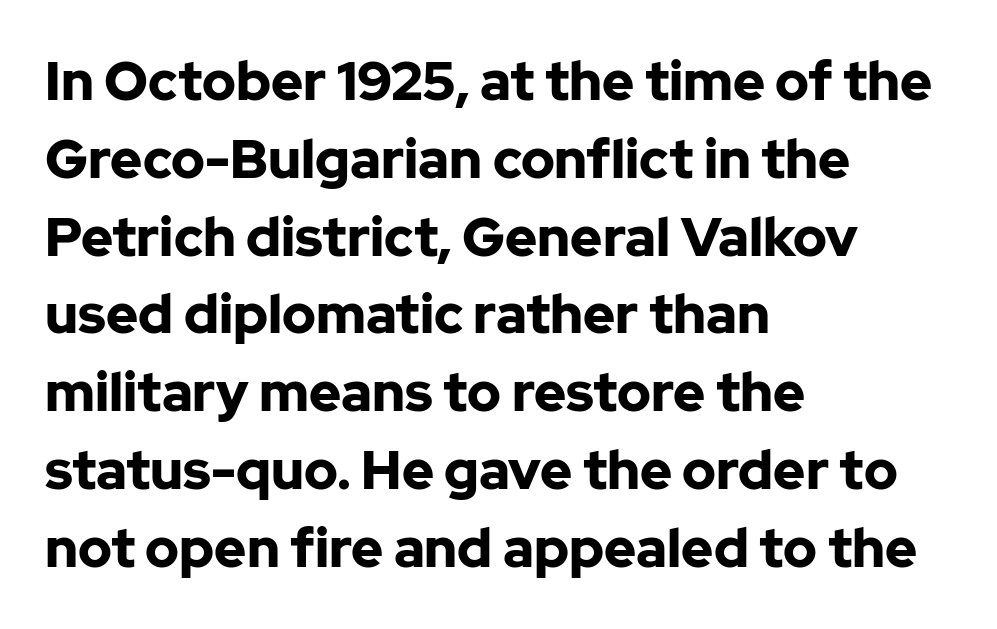
You could not count columns in this text — the font is proportionally spaced. Typeset ragged right — the left edge is the straight one. The lines sit at an ordinary, default distance from one another. You could call the tracking neutral — neither tight nor loose.
